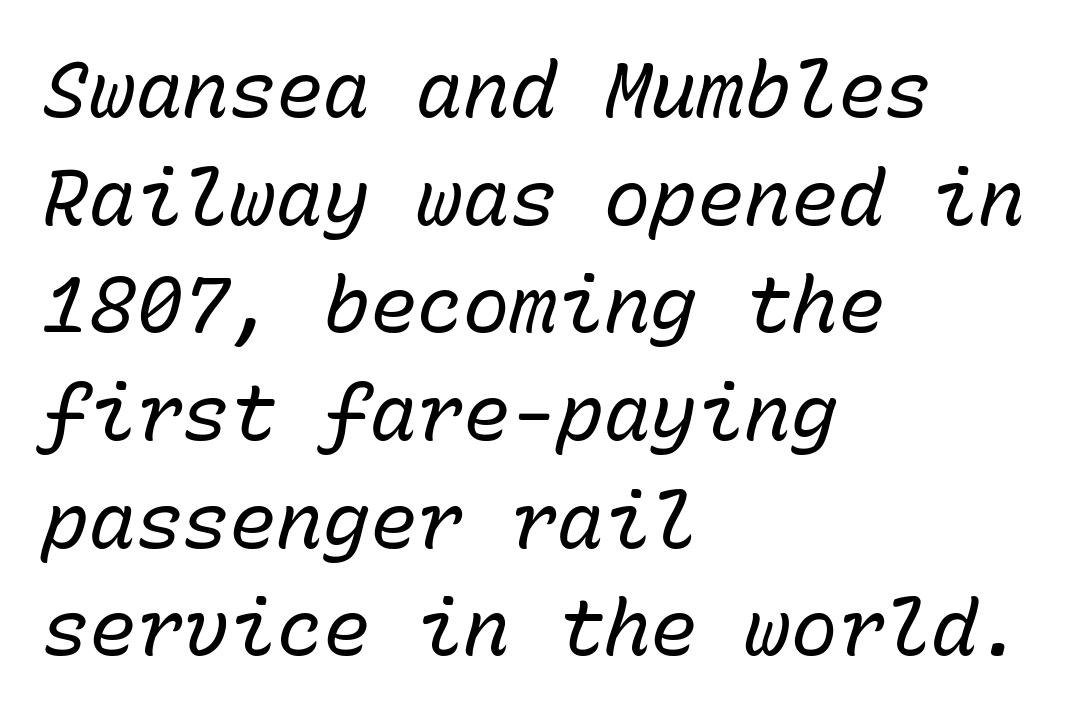
The image shows 78 px regular-weight type, italic (leaning right), monospaced; set left-aligned, normal line spacing (1.38x), normal letter spacing, not underlined; low stroke contrast and a medium x-height.
